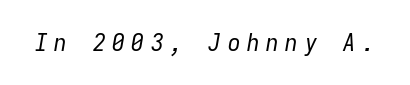
The image shows 25 px text type, italic (leaning right); set unusually wide letter spacing (+0.27 em), not underlined.
